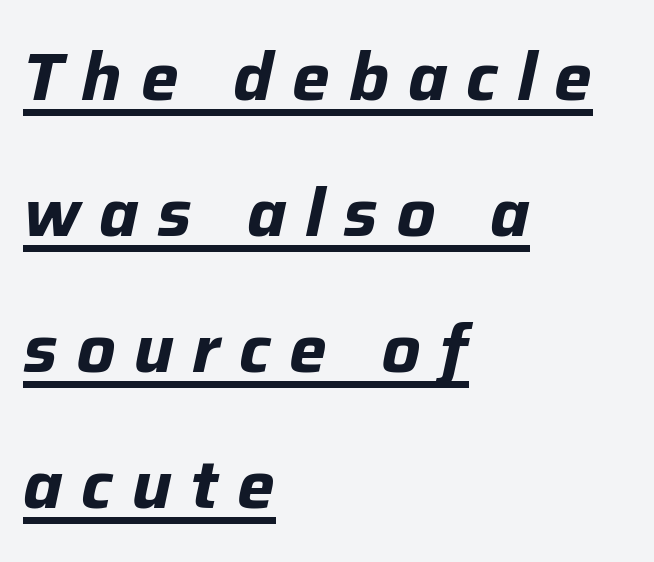
The image shows 67 px bold type, italic (leaning right); set left-aligned, loose line spacing (2.03x), unusually wide letter spacing (+0.28 em), underlined; low stroke contrast and a medium x-height.
